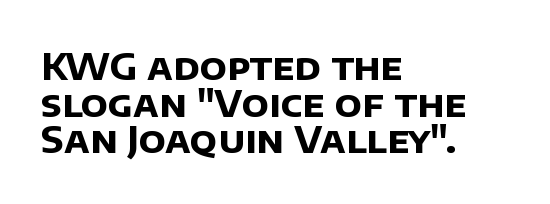
Does the copy run flush right? No — it runs flush left. Type style note: lacks serifs. Spacing verdict: proportional, widths tailored to each character. Typographic density is high because the face is bold. Horizontal bands of white between lines are thin slivers.
